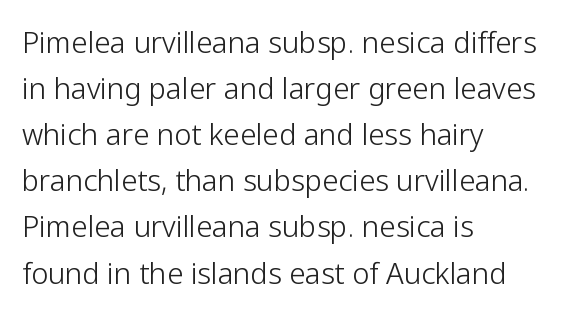
Compared with typical paragraphs, the rows here are spaced about the same. A clean baseline with only descenders dipping below it. You could not count columns in this text — the font is proportionally spaced. In terms of posture, this sample is upright. This is sans-serif lettering, the kind often seen on screens and signage.
